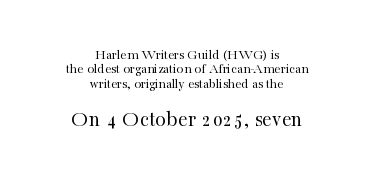
{"italic": "no", "bold": "no", "underline": "no", "align": "center", "line_spacing": "tight", "line_spacing_ratio": 1.03, "letter_spacing": "normal", "letter_spacing_em": 0.0, "larger_block": "second", "size_ratio": 1.57, "glyph_px": 22}
